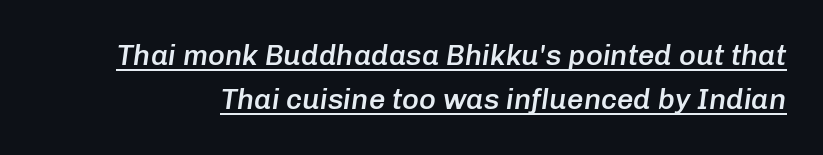
The image shows 29 px semibold type, italic (leaning right); set normal line spacing (1.52x), normal letter spacing, underlined; low stroke contrast and a medium x-height.
